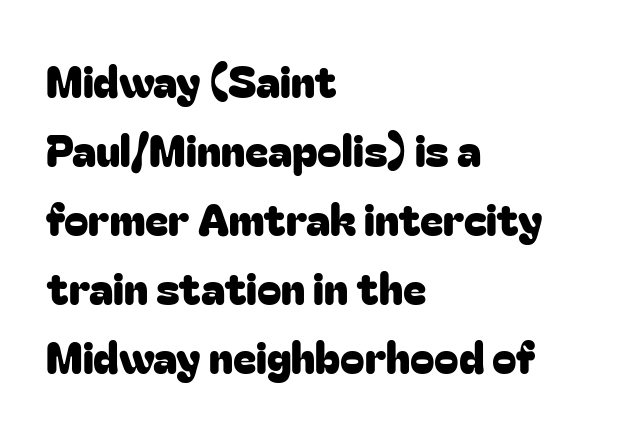
Q: Is the text italic (slanted)? A: No, it is upright.
Q: Is the typeface a serif or a sans-serif typeface? A: Sans-serif.
Q: Is the text underlined? A: No.
Q: How is the paragraph aligned? A: Left-aligned.
Q: Is the spacing between letters normal or unusually wide? A: Normal.
Q: Is the spacing between lines tight, normal or loose? A: Normal.
Q: Width (condensed, normal, or wide)? A: Normal.
Q: Stroke contrast? A: Low.
Q: x-height? A: Medium.
Q: Monospaced? A: No.
